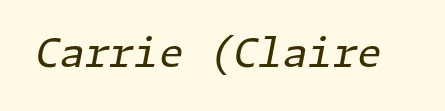
The image shows 40 px regular-weight type, italic (leaning right); set normal letter spacing, not underlined; low stroke contrast and a medium x-height.
